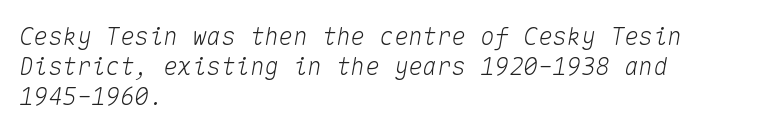
Does the copy run flush right? No — it runs flush left. These lines were composed using italics. The passage shown is not underscored anywhere. A typesetter would call this zero additional tracking.
